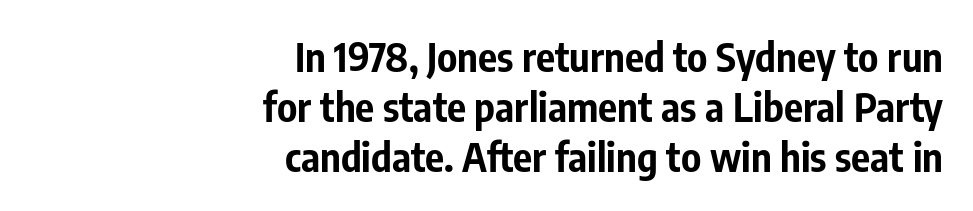
Has an underline been added? It has not. You could not count columns in this text — the font is proportionally spaced. Does the lettering tilt? It doesn't — this is upright. Check where the strokes stop: nothing finishes them off — pure sans. Inter-character spacing is left at the font's built-in metrics.
